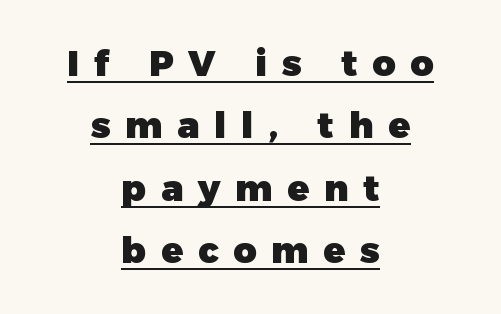
The image shows 36 px heavy sans-serif type, upright; set centered, line spacing 1.73x, unusually wide letter spacing (+0.41 em), underlined; low stroke contrast and a medium x-height.
